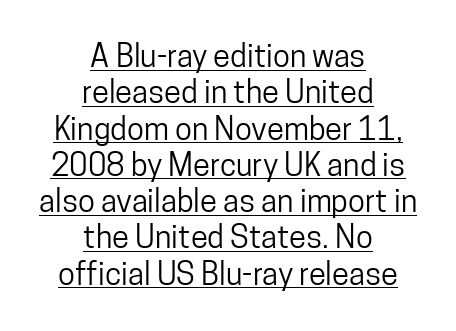
{"serif": "no", "italic": "no", "width": "condensed", "stroke_contrast": "low", "x_height": "medium", "monospaced": "no", "underline": "yes", "align": "center", "line_spacing_ratio": 1.17, "letter_spacing": "normal", "letter_spacing_em": 0.0, "glyph_px": 31}
